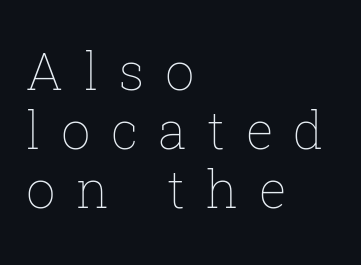
Compared with a centered layout, this one pins lines to the left instead. This sample uses expanded letter spacing, leaving extra air between glyphs. The glyphs are unaccompanied by any horizontal stroke below them. Stems here are at most as thick as an everyday book face.
